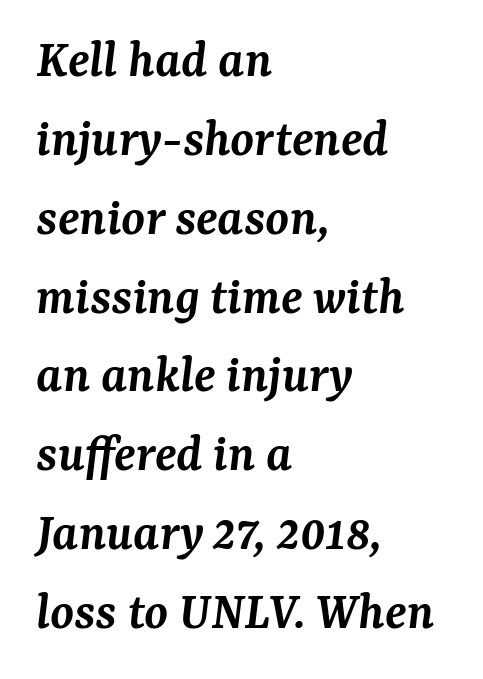
The image shows 54 px semibold serif type, italic (leaning right); set left-aligned, normal line spacing (1.46x), normal letter spacing, not underlined; medium stroke contrast and a medium x-height.
